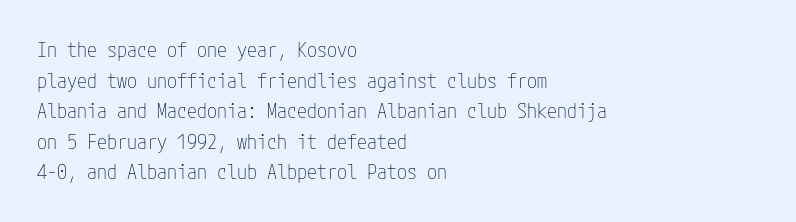
{"italic": "no", "bold": "no", "underline": "no", "align": "left", "line_spacing": "normal", "line_spacing_ratio": 1.53, "letter_spacing": "normal", "letter_spacing_em": 0.0, "glyph_px": 20}
